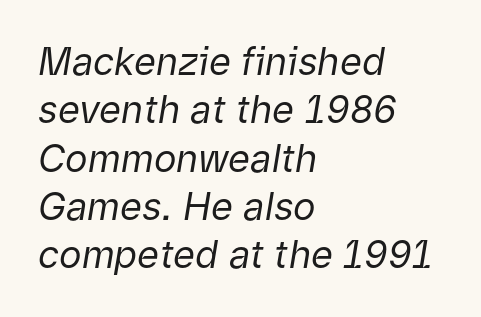
A typesetter would call this proportional, since set widths differ per character. Observe the ordinary spacing: letters are neighbours, not strangers. Interline gaps are of average width in this sample. Think standard paragraph weight, or any step lighter than that. Teacher's note: observe the even left margin — that is flush-left alignment.
